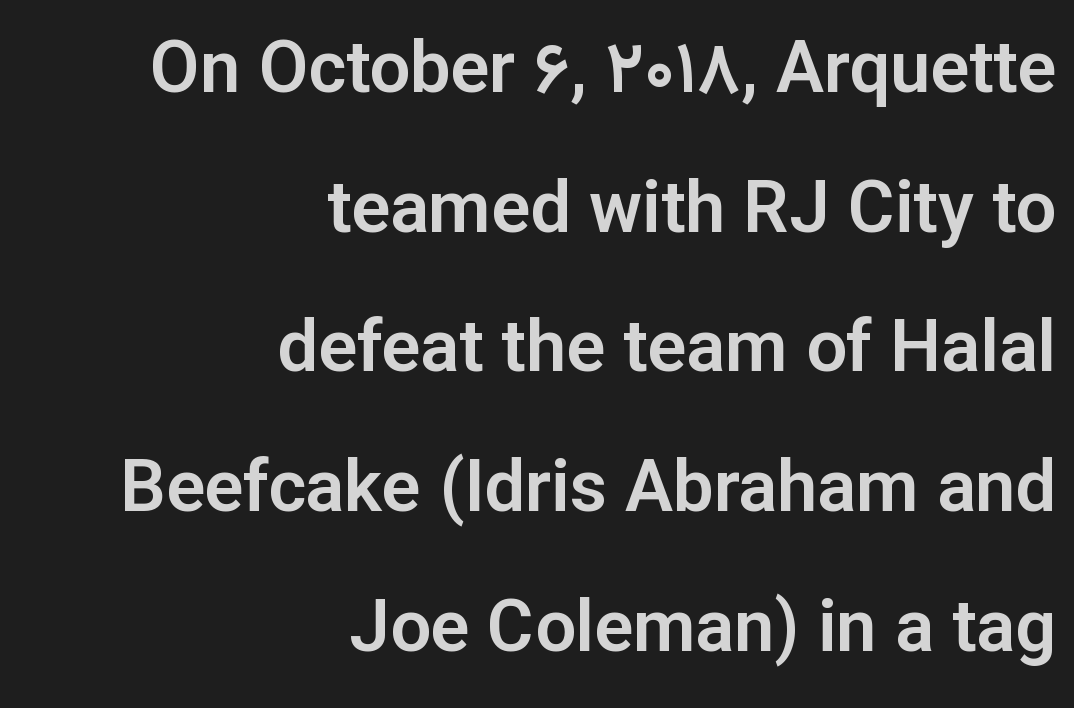
The image shows 72 px sans-serif type, upright; set right-aligned, loose line spacing (1.94x), normal letter spacing, not underlined; low stroke contrast and a medium x-height.
